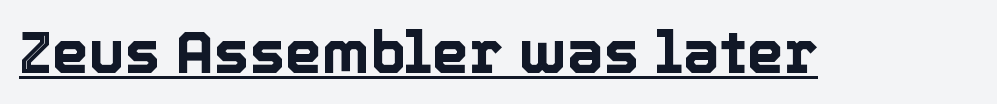
Is this a fixed-width face? No — the glyphs have proportional, varying widths. The words here are underlined. Standard letterfit; no display-style spreading of the glyphs. If you drew a line through each stem, it would be perfectly vertical.
